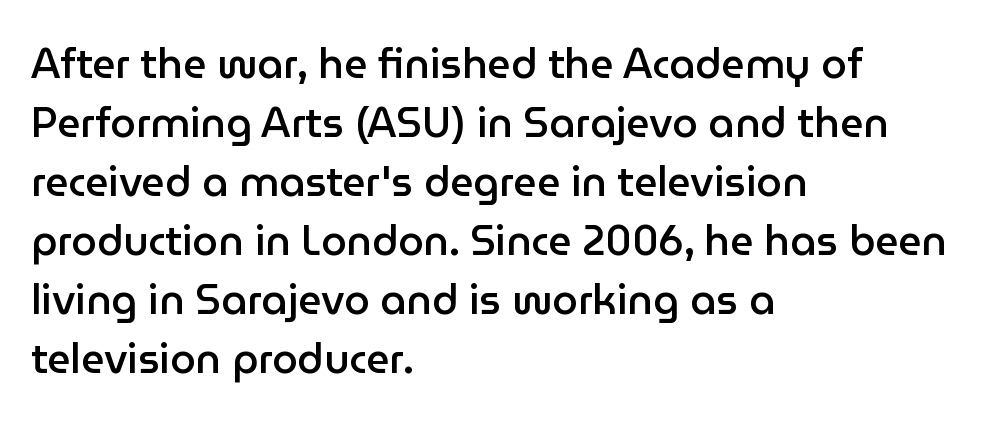
The image shows 41 px semibold sans-serif type, upright; set left-aligned, normal line spacing (1.44x), normal letter spacing, not underlined; low stroke contrast and a medium x-height.
